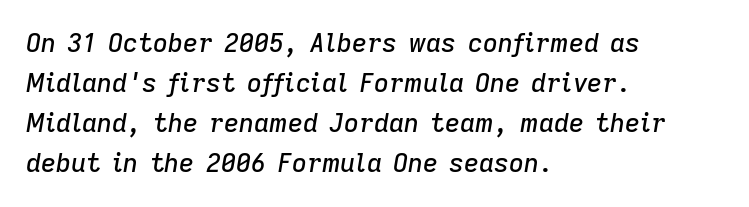
{"italic": "yes", "lean": "right", "slant_degrees": 9, "underline": "no", "align": "left", "line_spacing": "normal", "line_spacing_ratio": 1.54, "letter_spacing": "normal", "letter_spacing_em": 0.0, "glyph_px": 26}
